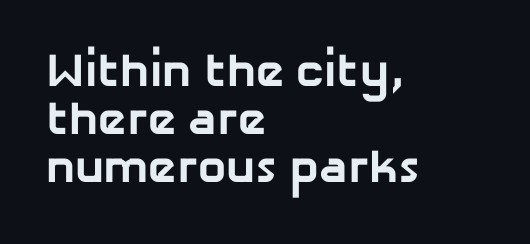
{"serif": "no", "bold": "yes", "weight": "bold", "width": "normal", "stroke_contrast": "low", "x_height": "medium", "monospaced": "no", "underline": "no", "align": "left", "line_spacing": "tight", "line_spacing_ratio": 1.02, "letter_spacing": "normal", "letter_spacing_em": 0.0, "glyph_px": 47}
